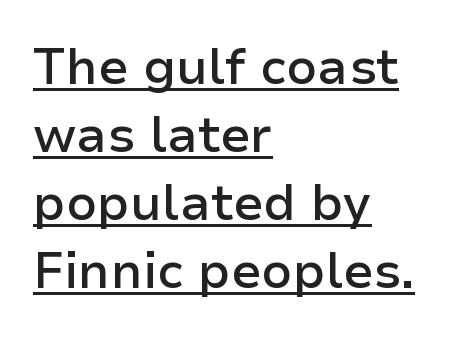
This is roman type, the default non-slanted kind. Line beginnings align vertically; line endings do not. These lines are rendered in a variable-pitch font. A typographer would call this underscored text. Standard letterfit; no display-style spreading of the glyphs.
